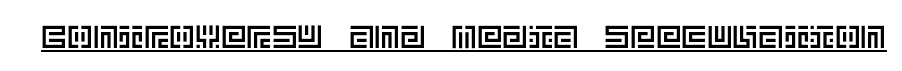
The image shows 32 px text type, upright; set normal letter spacing, underlined; a large x-height.
